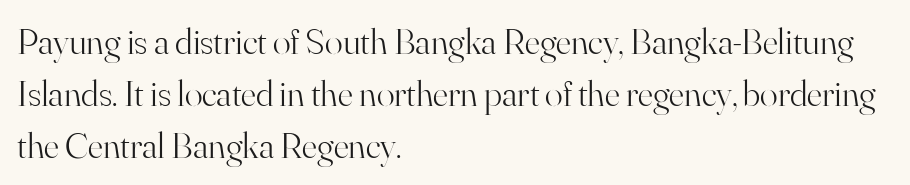
The image shows 37 px light serif type, upright; set left-aligned, normal line spacing (1.4x), normal letter spacing, not underlined; high stroke contrast and a small x-height.
